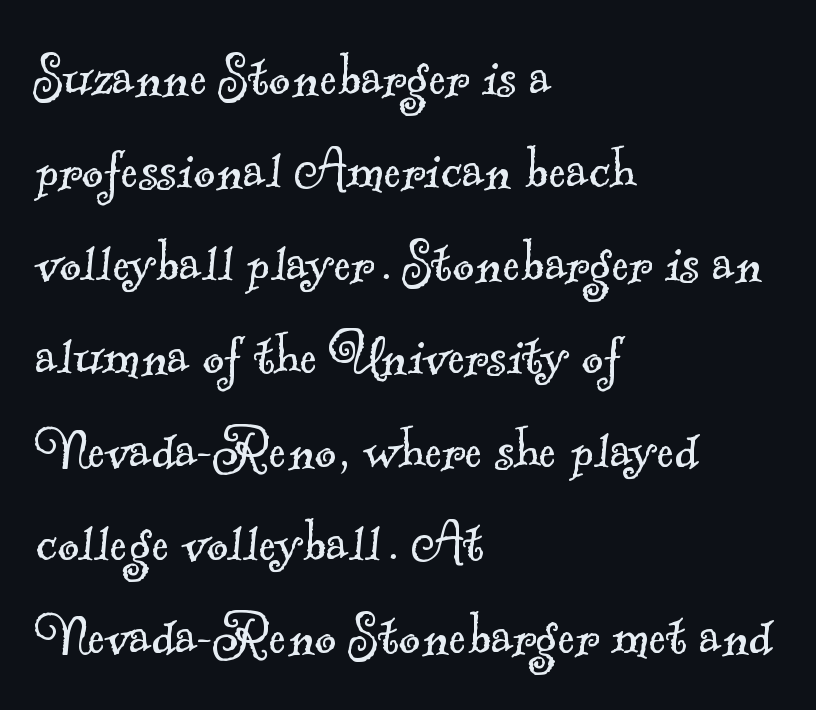
Is the block centered? No — it sits flush against the left margin. Typographically, this falls in the serif category. Descenders are the only things crossing below the line. No extra ink here — the face is not bold.
